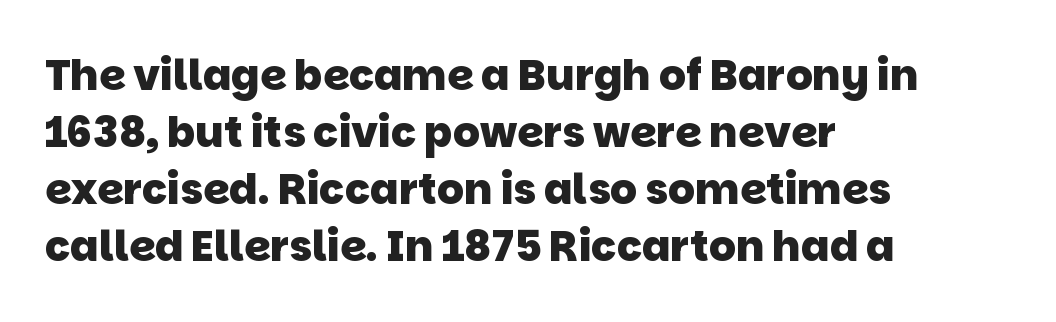
Q: Is the text bold? A: Yes.
Q: Is the typeface a serif or a sans-serif typeface? A: Sans-serif.
Q: Is the text underlined? A: No.
Q: How is the paragraph aligned? A: Left-aligned.
Q: Is the spacing between letters normal or unusually wide? A: Normal.
Q: Is the spacing between lines tight, normal or loose? A: Normal.
Q: Width (condensed, normal, or wide)? A: Normal.
Q: Stroke contrast? A: Low.
Q: x-height? A: Large.
Q: Monospaced? A: No.
